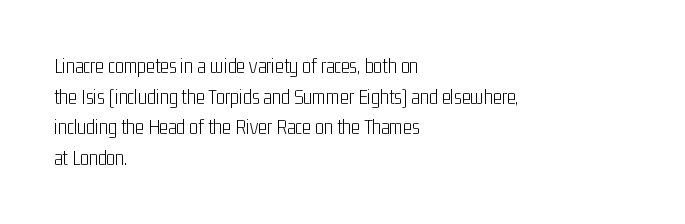
Q: Is the text bold? A: No.
Q: Is the text italic (slanted)? A: No, it is upright.
Q: Is the text underlined? A: No.
Q: How is the paragraph aligned? A: Left-aligned.
Q: Is the spacing between letters normal or unusually wide? A: Normal.
Q: Is the spacing between lines tight, normal or loose? A: Normal.
